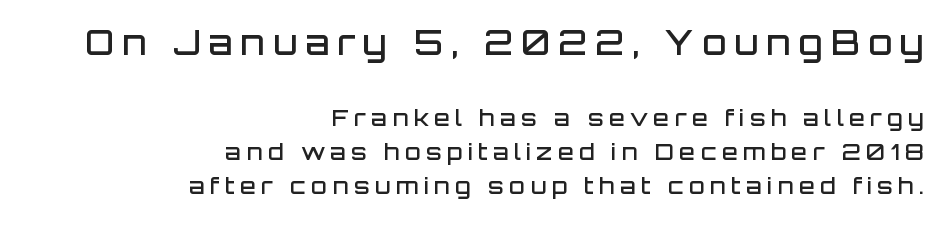
{"serif": "no", "italic": "no", "bold": "semi", "weight": "semibold", "width": "normal", "stroke_contrast": "low", "x_height": "large", "monospaced": "no", "underline": "no", "align": "right", "line_spacing": "normal", "line_spacing_ratio": 1.48, "letter_spacing": "wide", "letter_spacing_em": 0.23, "larger_block": "first", "size_ratio": 1.52, "glyph_px": 35}
